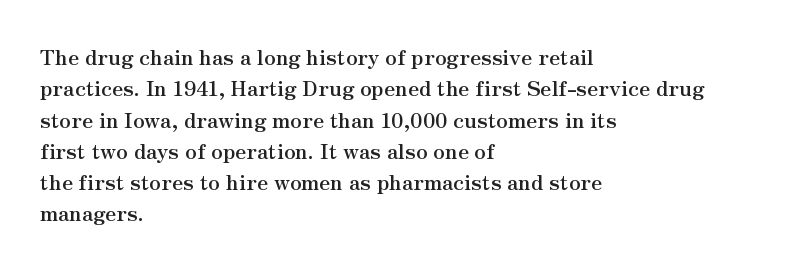
The image shows 21 px bold type, upright; set left-aligned, normal line spacing (1.49x), normal letter spacing, not underlined.
